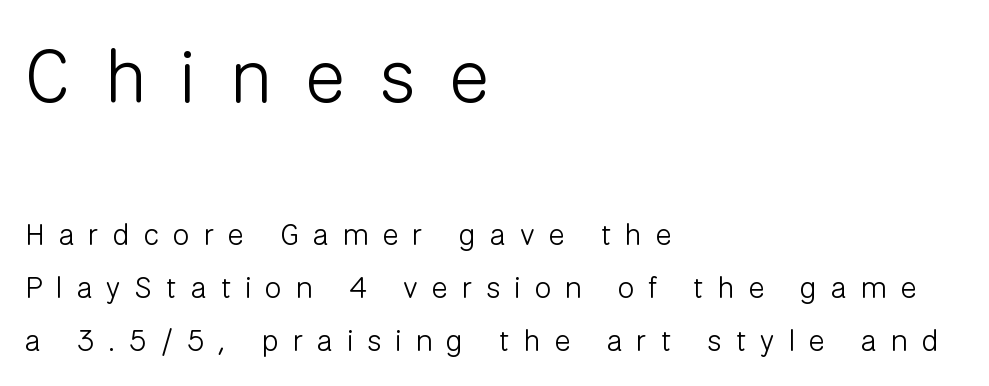
{"serif": "no", "italic": "no", "bold": "no", "weight": "light", "width": "normal", "stroke_contrast": "low", "x_height": "medium", "monospaced": "no", "underline": "no", "align": "left", "line_spacing_ratio": 1.76, "letter_spacing": "wide", "letter_spacing_em": 0.47, "larger_block": "first", "size_ratio": 2.47, "glyph_px": 74}
